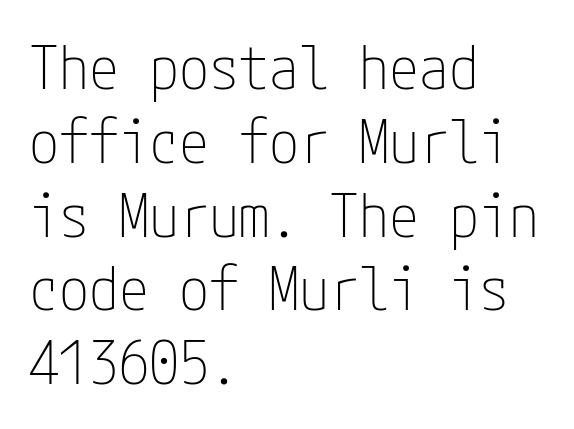
Classification — sans serif. The tracking reads as untouched default to a designer's eye. Think standard paragraph weight, or any step lighter than that. In CSS terms this would be text-align: left. The lettering stays uniformly vertical, giving the passage a roman look. A clean baseline with only descenders dipping below it.
